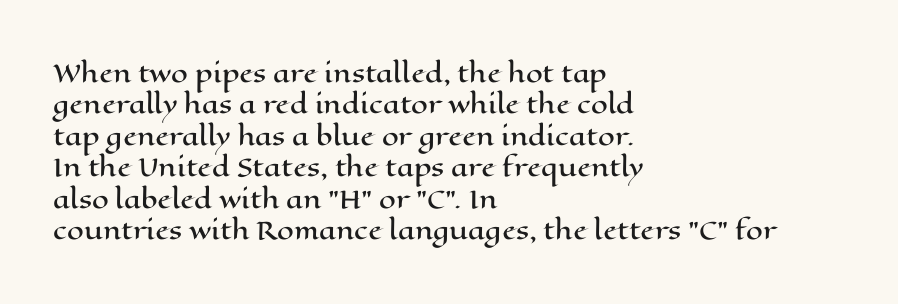
The image shows 24 px text type, upright; set left-aligned, normal line spacing (1.31x), normal letter spacing, not underlined.
